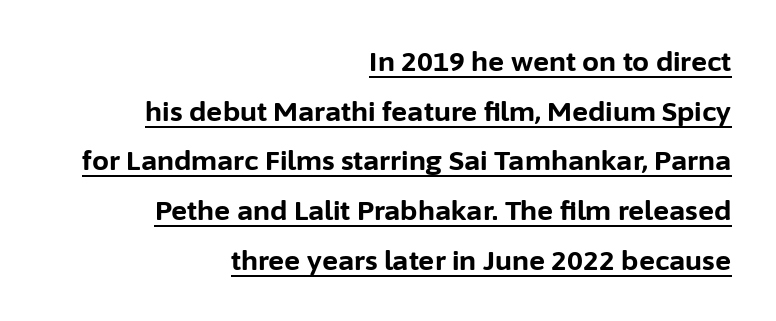
The image shows 27 px bold type, upright; set right-aligned, line spacing 1.84x, normal letter spacing, underlined.
